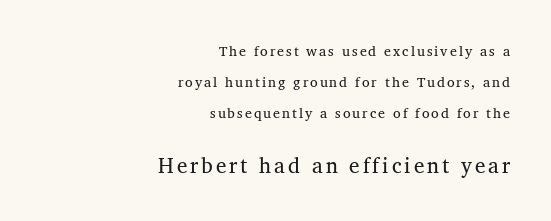
Q: Is the text bold? A: No.
Q: Is the text italic (slanted)? A: No, it is upright.
Q: Is the text underlined? A: No.
Q: How is the paragraph aligned? A: Right-aligned.
Q: Is the spacing between lines tight, normal or loose? A: Loose.
Q: Which block of text is set in a larger size, the first (top) or the second (bottom)? A: The second (bottom) one.
